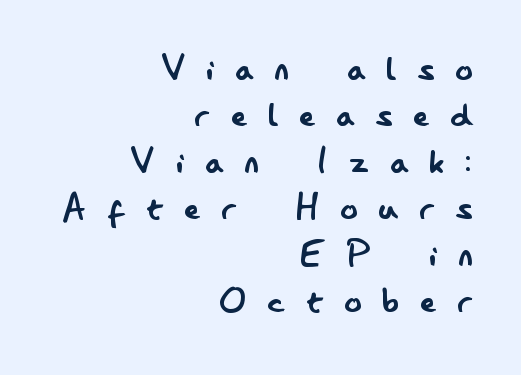
The image shows 43 px regular-weight, condensed sans-serif type, upright; set right-aligned, tight line spacing (1.08x), unusually wide letter spacing (+0.49 em), not underlined; low stroke contrast and a small x-height.
